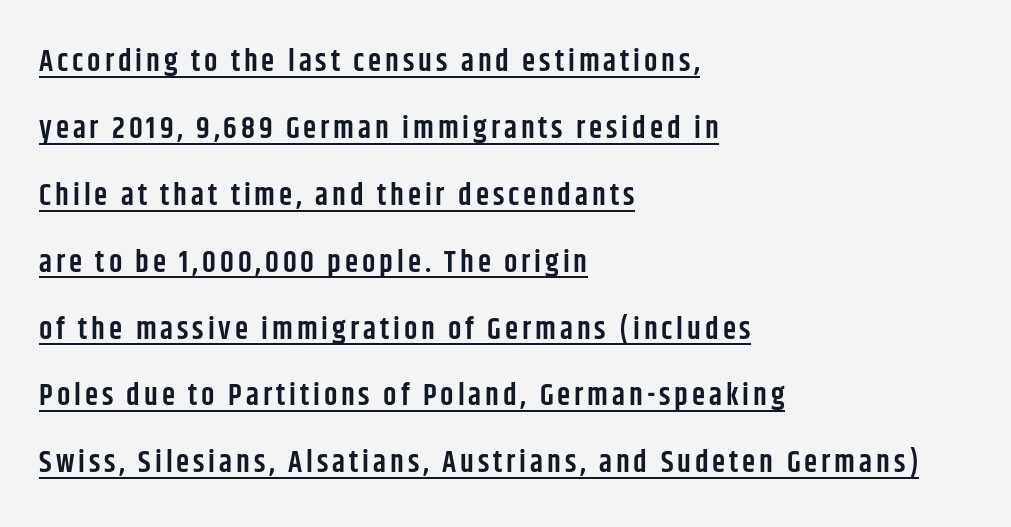
The image shows 30 px semibold, condensed sans-serif type, upright; set left-aligned, loose line spacing (2.23x), underlined; low stroke contrast and a large x-height.
